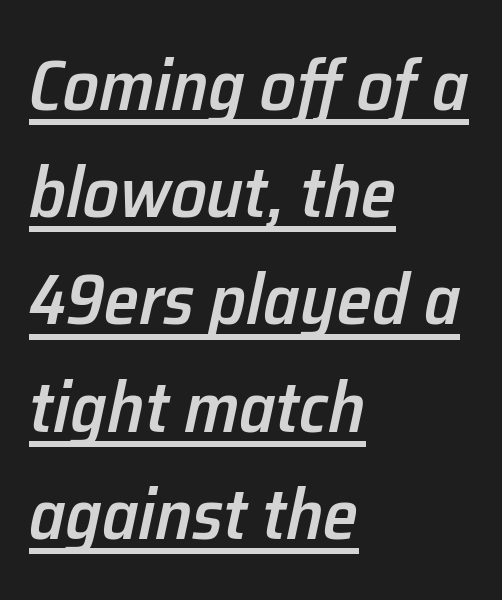
{"italic": "yes", "lean": "right", "slant_degrees": 12, "bold": "semi", "weight": "semibold", "width": "normal", "stroke_contrast": "low", "x_height": "medium", "monospaced": "no", "underline": "yes", "align": "left", "line_spacing": "normal", "line_spacing_ratio": 1.51, "letter_spacing": "normal", "letter_spacing_em": 0.0, "glyph_px": 71}
